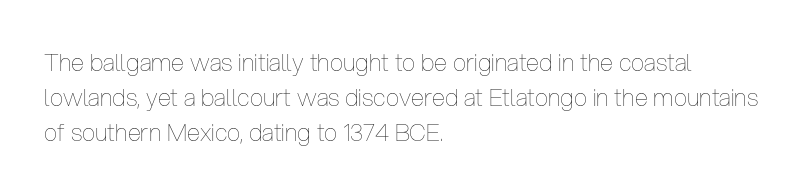
The image shows 24 px text type, upright; set left-aligned, normal line spacing (1.46x), normal letter spacing, not underlined.
